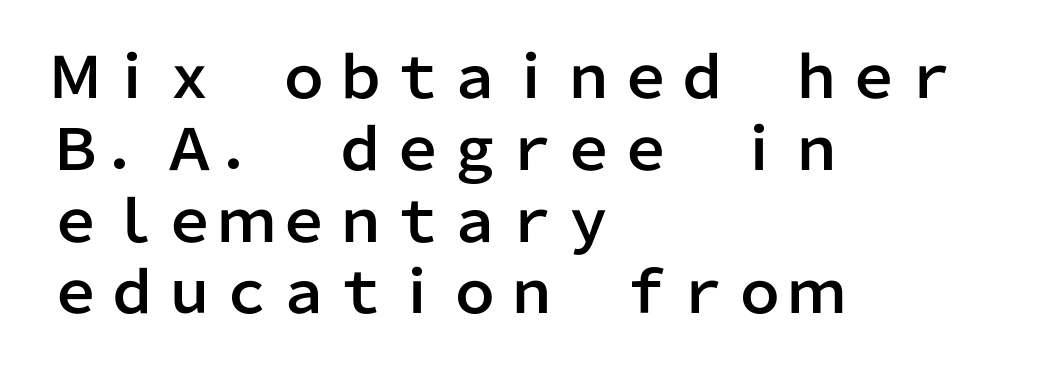
The image shows 57 px sans-serif type, upright; set left-aligned, normal line spacing (1.26x), normal letter spacing, not underlined; low stroke contrast and a medium x-height.
